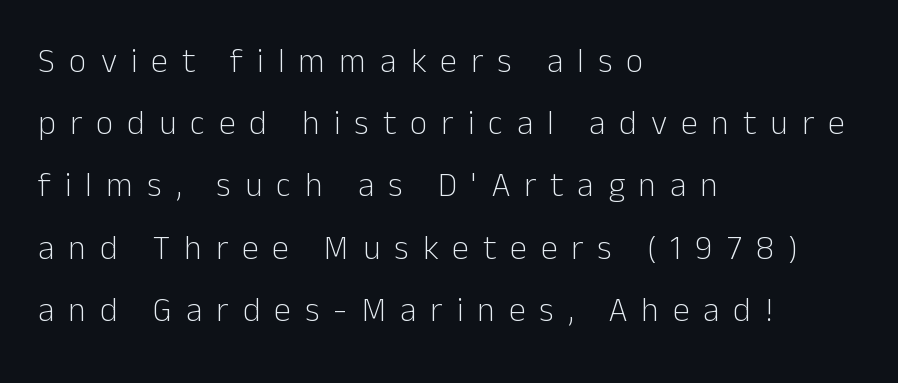
Beneath every word, the page is bare. The weight tops out at a normal text grade. Here the designer chose a conventional face with non-uniform glyph widths. Between one letter and the next there's a generous, obvious gap. The letters carry no serifs — their stems end cleanly without finishing strokes. Posture: straight, roman, zero tilt.
